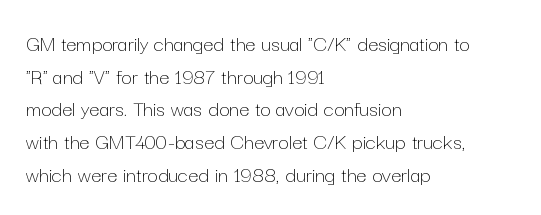
Characters follow at the spacing the type designer built in. The letterforms sit at book weight or below. Rendered with straight, roman letterforms. The rows are spaced the way most documents space them. The strip under each line holds only bare page.
